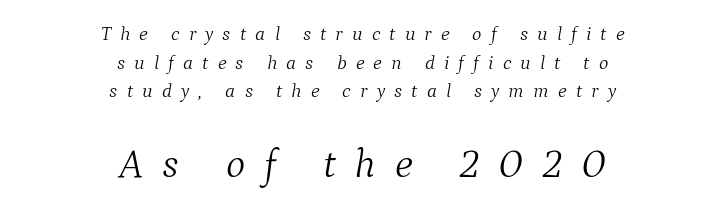
The image shows 41 px light serif type, italic (leaning right); set centered, normal line spacing (1.43x), unusually wide letter spacing (+0.46 em), not underlined; the second (bottom) block is 2.05x larger; medium stroke contrast and a medium x-height.
